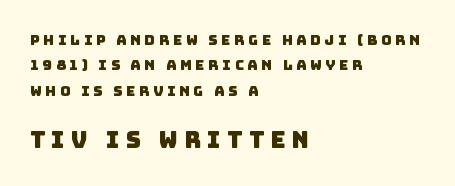
Q: Is the text underlined? A: No.
Q: How is the paragraph aligned? A: Left-aligned.
Q: Is the spacing between letters normal or unusually wide? A: Unusually wide.
Q: Which block of text is set in a larger size, the first (top) or the second (bottom)? A: The second (bottom) one.
